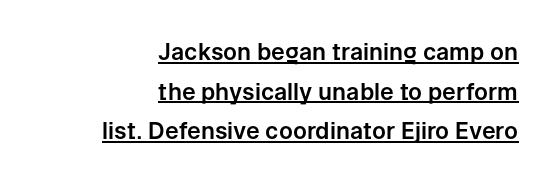
The image shows 23 px text type, upright; set right-aligned, line spacing 1.72x, normal letter spacing, underlined.
